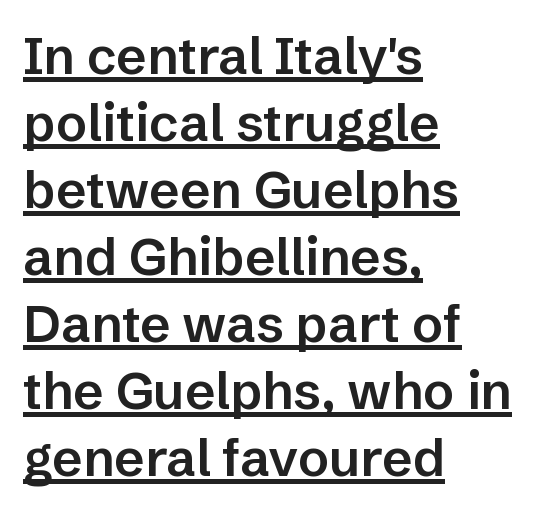
You could not count columns in this text — the font is proportionally spaced. A bit beefed up — I'd call it semibold rather than bold. The setting favours the left margin, as ordinary paragraphs usually do. The passage shown is typeset with a sans-serif family. The specimen includes a rule beneath the text block's lines. Rows of type keep a routine distance in the vertical direction.
